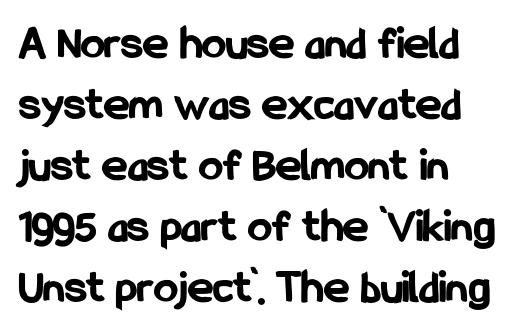
Q: Is the text bold? A: Yes.
Q: Is the text italic (slanted)? A: No, it is upright.
Q: Is the typeface a serif or a sans-serif typeface? A: Sans-serif.
Q: Is the text underlined? A: No.
Q: How is the paragraph aligned? A: Left-aligned.
Q: Is the spacing between letters normal or unusually wide? A: Normal.
Q: Is the spacing between lines tight, normal or loose? A: Normal.
Q: Width (condensed, normal, or wide)? A: Condensed.
Q: Stroke contrast? A: Low.
Q: x-height? A: Medium.
Q: Monospaced? A: No.
